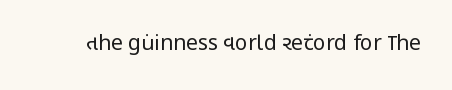
Q: Is the text bold? A: No.
Q: Is the text italic (slanted)? A: No, it is upright.
Q: Is the text underlined? A: No.
Q: Is the spacing between letters normal or unusually wide? A: Normal.
